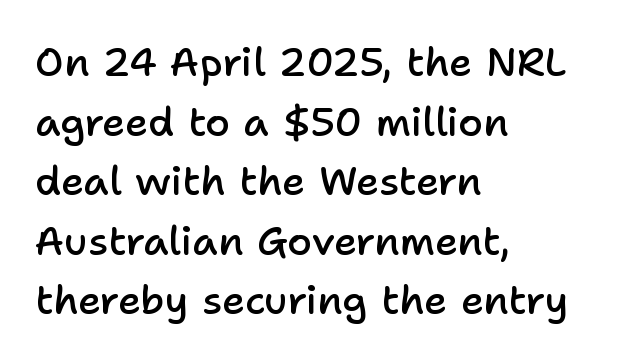
{"serif": "no", "italic": "no", "bold": "semi", "weight": "semibold", "width": "normal", "stroke_contrast": "low", "x_height": "medium", "monospaced": "no", "underline": "no", "align": "left", "line_spacing": "normal", "line_spacing_ratio": 1.49, "letter_spacing": "normal", "letter_spacing_em": 0.0, "glyph_px": 40}
